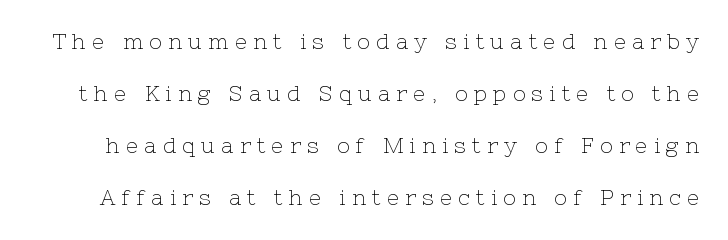
Q: Is the text bold? A: No.
Q: Is the text italic (slanted)? A: No, it is upright.
Q: Is the text underlined? A: No.
Q: Is the spacing between letters normal or unusually wide? A: Unusually wide.
Q: Is the spacing between lines tight, normal or loose? A: Loose.
